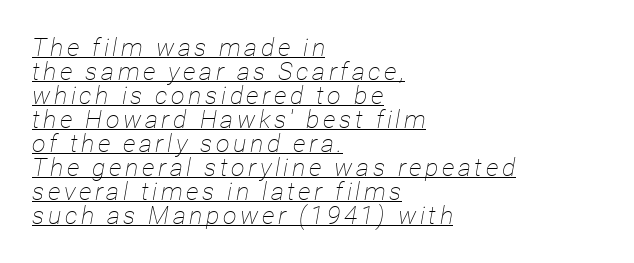
The image shows 25 px text type, italic (leaning right); set left-aligned, tight line spacing (0.96x), underlined.
